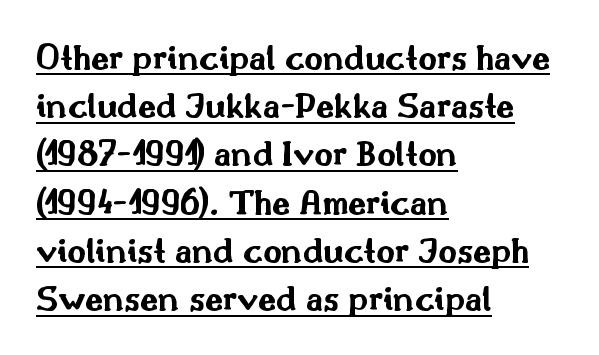
{"serif": "no", "italic": "no", "bold": "yes", "weight": "bold", "width": "wide", "stroke_contrast": "medium", "x_height": "small", "monospaced": "no", "underline": "yes", "align": "left", "line_spacing": "normal", "line_spacing_ratio": 1.34, "letter_spacing": "normal", "letter_spacing_em": 0.0, "glyph_px": 36}
